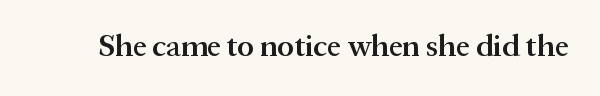
The image shows 31 px semibold serif type, upright; set normal letter spacing, not underlined; medium stroke contrast and a medium x-height.
